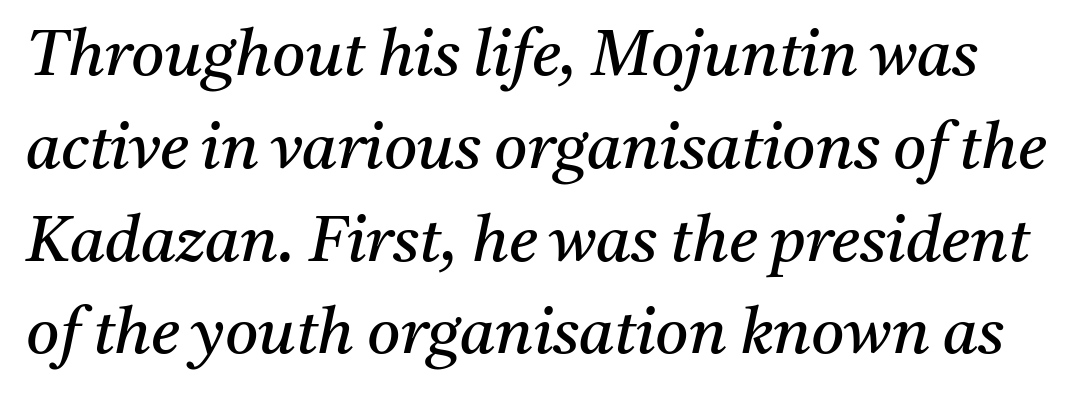
Q: Is the text bold? A: No.
Q: Is the text italic (slanted)? A: Yes, it leans right by about 11 degrees.
Q: Is the typeface a serif or a sans-serif typeface? A: Serif.
Q: Is the text underlined? A: No.
Q: Is the spacing between letters normal or unusually wide? A: Normal.
Q: Is the spacing between lines tight, normal or loose? A: Normal.
Q: Width (condensed, normal, or wide)? A: Normal.
Q: Stroke contrast? A: Medium.
Q: x-height? A: Medium.
Q: Monospaced? A: No.
